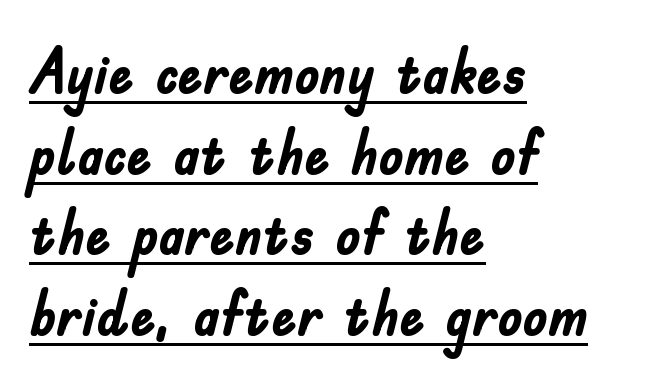
The image shows 63 px semibold, condensed sans-serif type; set left-aligned, normal line spacing (1.28x), normal letter spacing, underlined; low stroke contrast and a small x-height.
